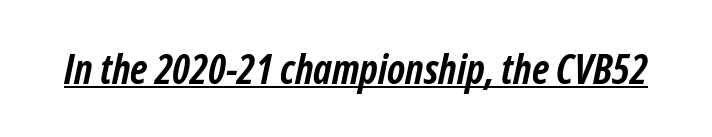
Q: Is the text bold? A: Yes.
Q: Is the text italic (slanted)? A: Yes, it leans right by about 12 degrees.
Q: Is the text underlined? A: Yes.
Q: Is the spacing between letters normal or unusually wide? A: Normal.
Q: Width (condensed, normal, or wide)? A: Condensed.
Q: Stroke contrast? A: Low.
Q: x-height? A: Medium.
Q: Monospaced? A: No.
